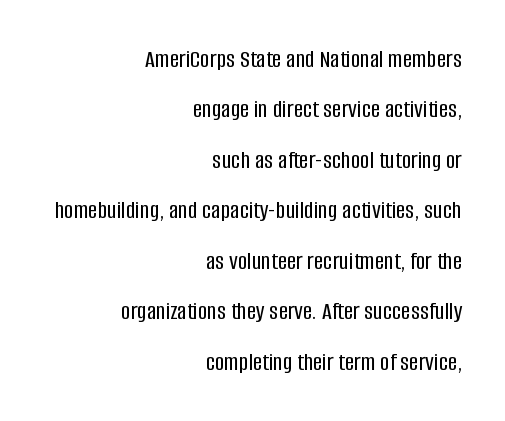
The image shows 26 px text type, upright; set right-aligned, loose line spacing (1.94x), normal letter spacing, not underlined.
